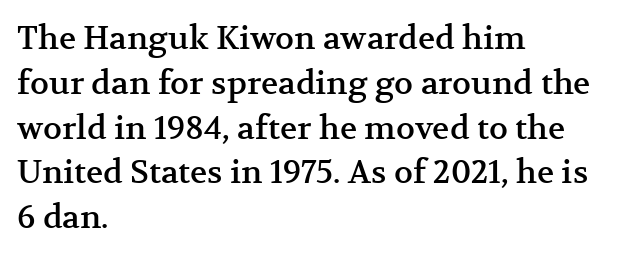
The paragraph shown leans on its left margin. Little horizontal feet cap the strokes, marking this as serif type. Compared with typical body copy, the letter spacing here is the same. Has an underline been added? It has not. The vertical gap from one line to the next is medium. Character widths vary here, with narrow letters taking less room than wide ones.
